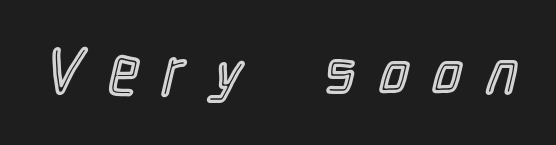
{"width": "condensed", "x_height": "medium", "monospaced": "no", "underline": "no", "letter_spacing": "wide", "letter_spacing_em": 0.39, "glyph_px": 65}
